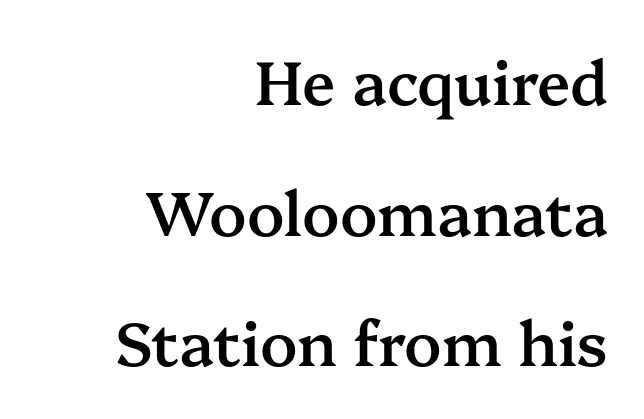
{"serif": "yes", "italic": "no", "bold": "semi", "weight": "semibold", "width": "normal", "stroke_contrast": "medium", "x_height": "medium", "monospaced": "no", "underline": "no", "align": "right", "line_spacing": "loose", "line_spacing_ratio": 2.14, "letter_spacing": "normal", "letter_spacing_em": 0.0, "glyph_px": 61}
